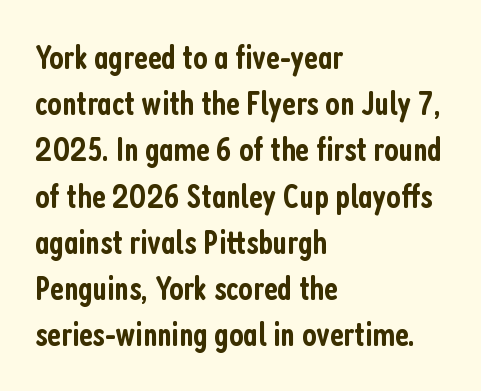
Q: Is the text bold? A: Semi-bold.
Q: Is the text italic (slanted)? A: No, it is upright.
Q: Is the typeface a serif or a sans-serif typeface? A: Sans-serif.
Q: Is the text underlined? A: No.
Q: How is the paragraph aligned? A: Left-aligned.
Q: Is the spacing between letters normal or unusually wide? A: Normal.
Q: Is the spacing between lines tight, normal or loose? A: Normal.
Q: Width (condensed, normal, or wide)? A: Condensed.
Q: Stroke contrast? A: Low.
Q: x-height? A: Medium.
Q: Monospaced? A: No.
